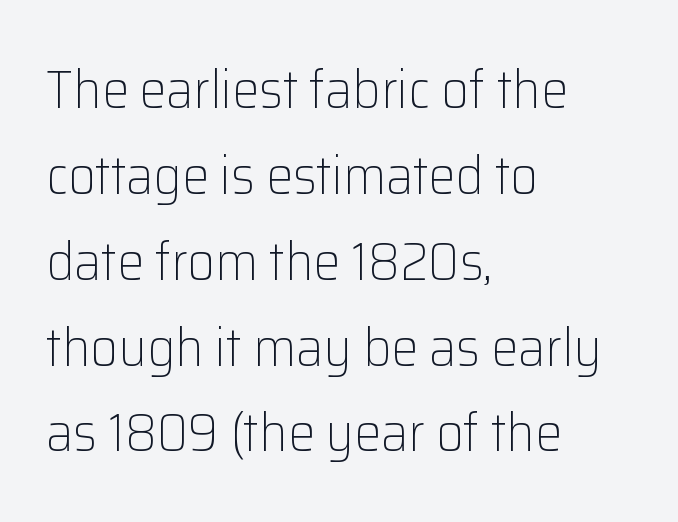
Q: Is the text bold? A: No.
Q: Is the text italic (slanted)? A: No, it is upright.
Q: Is the typeface a serif or a sans-serif typeface? A: Sans-serif.
Q: Is the text underlined? A: No.
Q: How is the paragraph aligned? A: Left-aligned.
Q: Is the spacing between letters normal or unusually wide? A: Normal.
Q: Is the spacing between lines tight, normal or loose? A: Normal.
Q: Width (condensed, normal, or wide)? A: Normal.
Q: Stroke contrast? A: Low.
Q: x-height? A: Medium.
Q: Monospaced? A: No.
